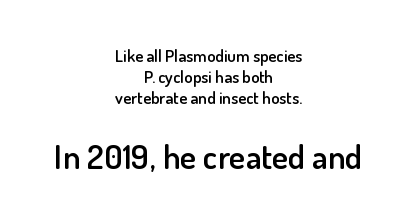
Q: Is the text bold? A: Semi-bold.
Q: Is the text italic (slanted)? A: No, it is upright.
Q: Is the typeface a serif or a sans-serif typeface? A: Sans-serif.
Q: Is the text underlined? A: No.
Q: How is the paragraph aligned? A: Centered.
Q: Is the spacing between letters normal or unusually wide? A: Normal.
Q: Which block of text is set in a larger size, the first (top) or the second (bottom)? A: The second (bottom) one.
Q: Width (condensed, normal, or wide)? A: Normal.
Q: Stroke contrast? A: Low.
Q: x-height? A: Small.
Q: Monospaced? A: No.
